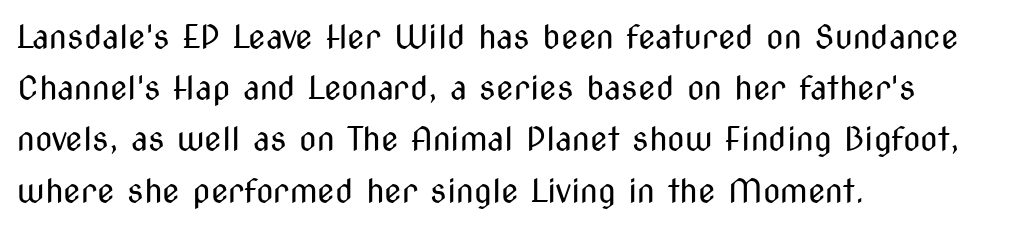
Is this a fixed-width face? No — the glyphs have proportional, varying widths. The axis of the letterforms is exactly vertical. Is the letter spacing exaggerated? No — it looks like the ordinary default. The text block is weighted toward the left margin, trailing off unevenly rightward.
